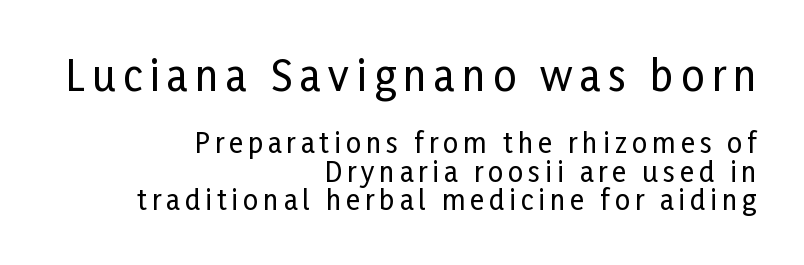
The image shows 41 px condensed sans-serif type, upright; set right-aligned, tight line spacing (1.07x), not underlined; the first (top) block is 1.52x larger; low stroke contrast and a medium x-height.
